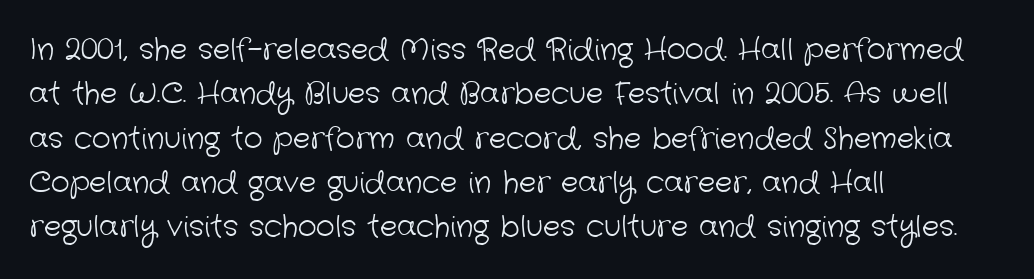
Q: Is the text bold? A: No.
Q: Is the typeface a serif or a sans-serif typeface? A: Sans-serif.
Q: Is the text underlined? A: No.
Q: How is the paragraph aligned? A: Left-aligned.
Q: Is the spacing between letters normal or unusually wide? A: Normal.
Q: Is the spacing between lines tight, normal or loose? A: Normal.
Q: Width (condensed, normal, or wide)? A: Normal.
Q: Stroke contrast? A: Low.
Q: x-height? A: Medium.
Q: Monospaced? A: No.
